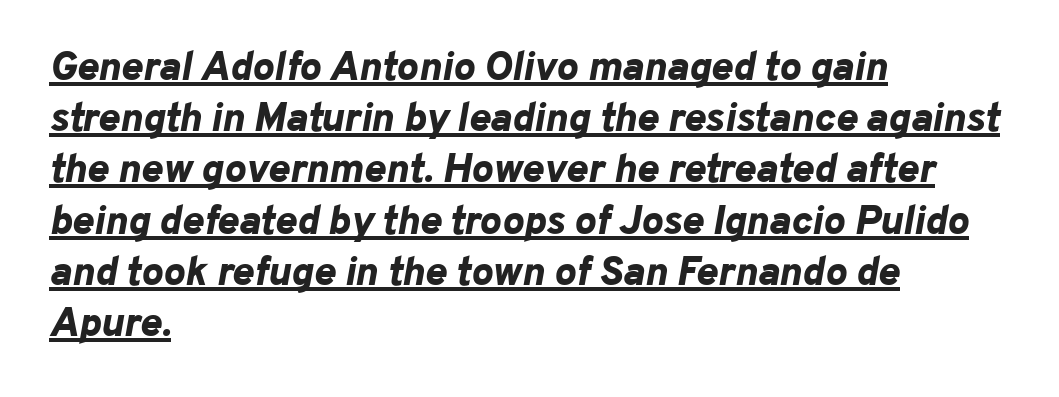
Emphasis by weight is at full strength: bold. One-word summary of the alignment: left. Each letter keeps its own natural width here, so spacing adapts to shape. What's the leading like? Ordinary, nothing unusual. The glyphs look as if they've been sheared to an angle.
